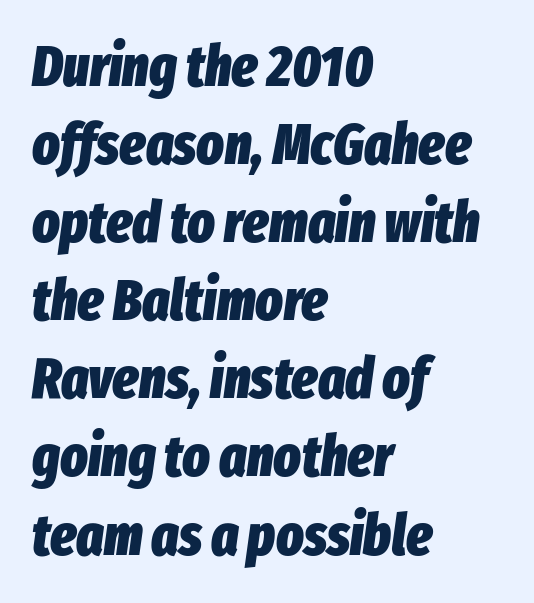
The string is rendered with underlining switched off. Leading: standard. Here the glyphs are tracked normally, forming tight word shapes. The passage is arranged the way most books set body copy — flush left. Each letter keeps its own natural width here, so spacing adapts to shape. The font is running at its bold setting.
